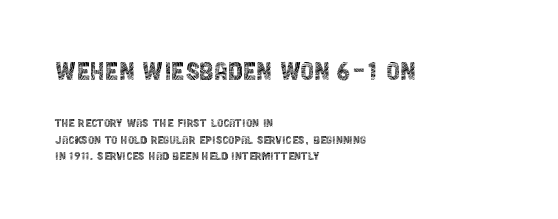
The image shows 31 px thin, condensed sans-serif type, upright; set left-aligned, line spacing 1.18x, normal letter spacing, not underlined; the first (top) block is 2.21x larger; a large x-height.
